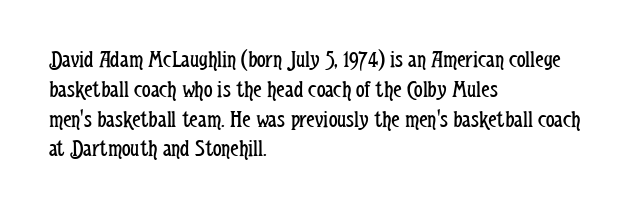
The image shows 24 px text type, upright; set left-aligned, line spacing 1.24x, normal letter spacing, not underlined.
